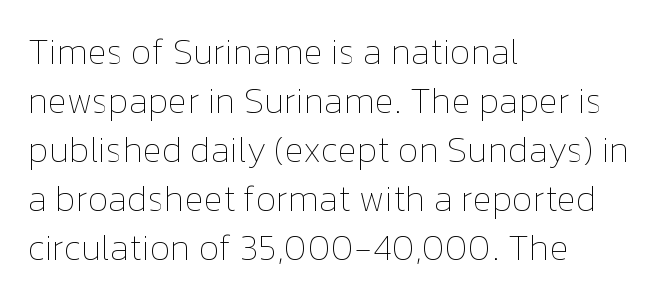
The paragraph shown leans on its left margin. Looks like regular typesetting: each glyph gets only the width it needs. Beneath every word, the page is bare. A quiet, ordinary-to-light weight characterises the typeface. The typography opts for an upright posture over an oblique one.
